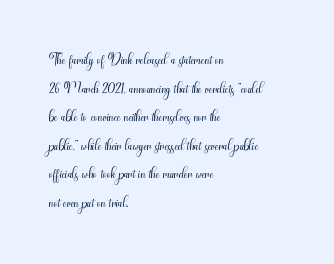
Check the space under the baseline: it is left empty. Characters follow at the spacing the type designer built in. These glyphs show unthickened strokes, regular width or finer. A typesetter would call this leading conventional body-copy spacing. The compositor pushed each line to the left boundary.
